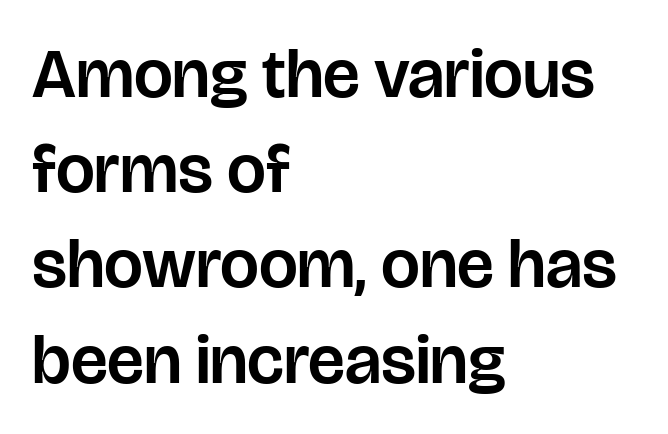
{"serif": "no", "italic": "no", "width": "normal", "stroke_contrast": "low", "x_height": "large", "monospaced": "no", "underline": "no", "align": "left", "line_spacing": "normal", "line_spacing_ratio": 1.38, "letter_spacing": "normal", "letter_spacing_em": 0.0, "glyph_px": 69}
